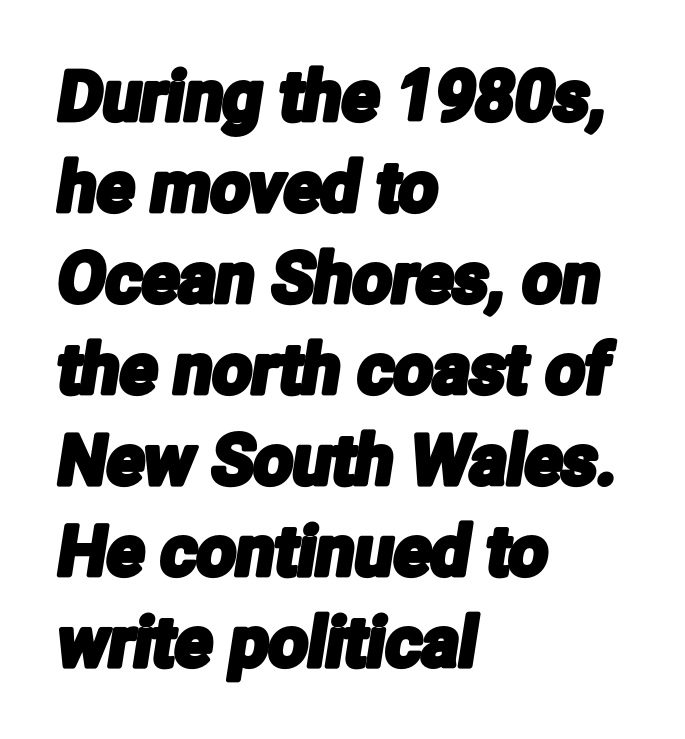
The image shows 69 px condensed sans-serif type; set left-aligned, normal line spacing (1.32x), normal letter spacing, not underlined; low stroke contrast and a medium x-height.
